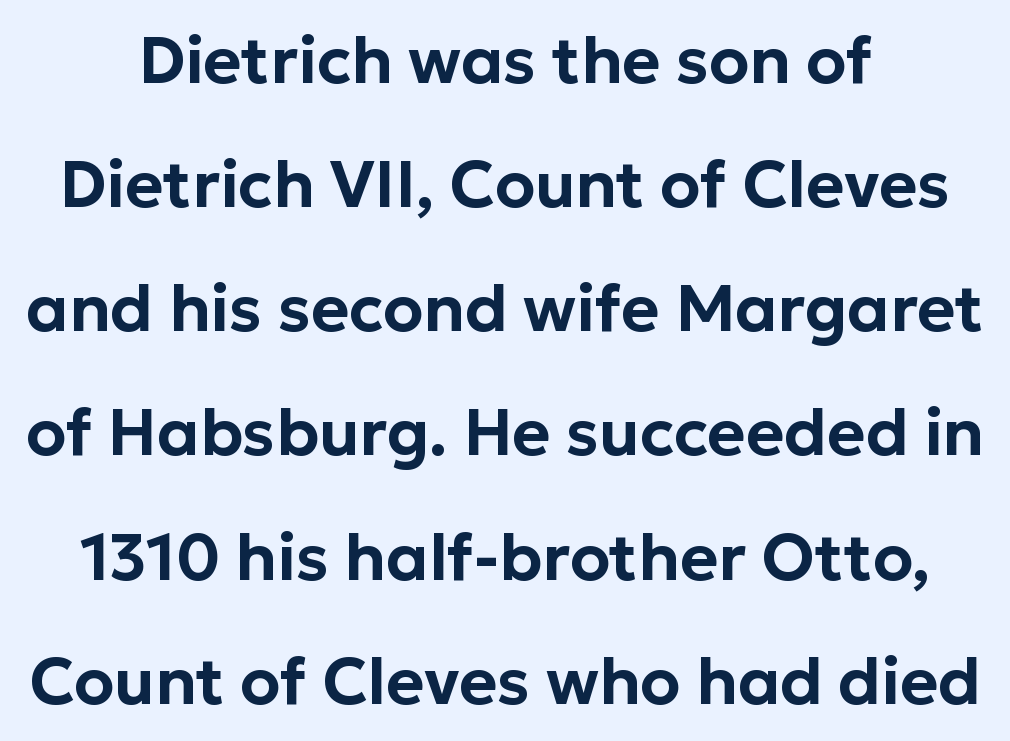
{"serif": "no", "italic": "no", "width": "normal", "stroke_contrast": "low", "x_height": "medium", "monospaced": "no", "underline": "no", "align": "center", "line_spacing": "loose", "line_spacing_ratio": 1.91, "letter_spacing": "normal", "letter_spacing_em": 0.0, "glyph_px": 65}
